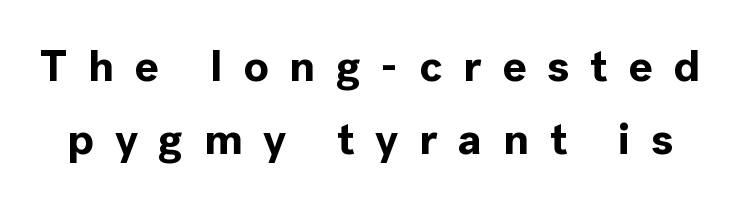
Q: Is the text bold? A: Yes.
Q: Is the text italic (slanted)? A: No, it is upright.
Q: Is the typeface a serif or a sans-serif typeface? A: Sans-serif.
Q: Is the text underlined? A: No.
Q: Is the spacing between letters normal or unusually wide? A: Unusually wide.
Q: Is the spacing between lines tight, normal or loose? A: Normal.
Q: Width (condensed, normal, or wide)? A: Normal.
Q: x-height? A: Medium.
Q: Monospaced? A: No.
